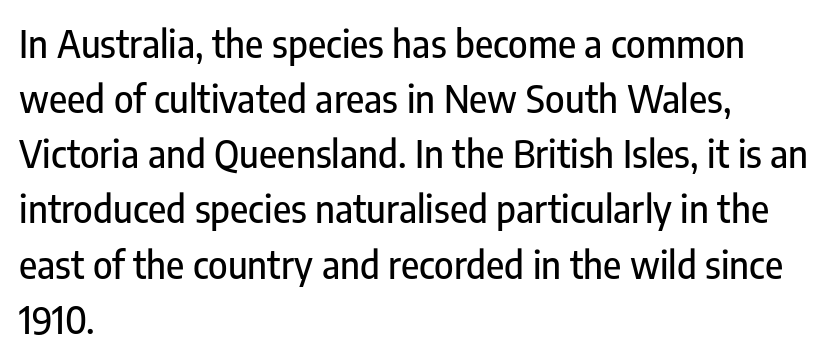
Each line starts at the same left margin while the right side varies. The font family rendered here belongs to the sans-serif group. You could call the tracking neutral — neither tight nor loose. Is this a fixed-width face? No — the glyphs have proportional, varying widths. Whoever set this chose a conventional vertical rhythm.
